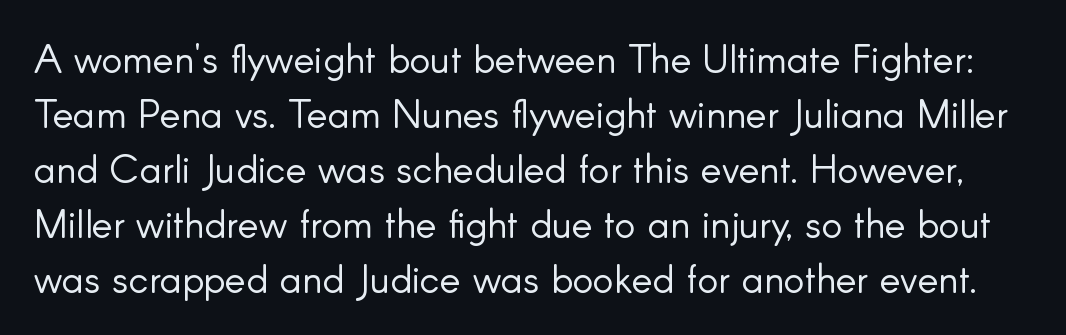
{"serif": "no", "italic": "no", "bold": "no", "weight": "light", "width": "normal", "stroke_contrast": "low", "x_height": "small", "monospaced": "no", "underline": "no", "line_spacing": "normal", "line_spacing_ratio": 1.41, "letter_spacing": "normal", "letter_spacing_em": 0.0, "glyph_px": 39}
